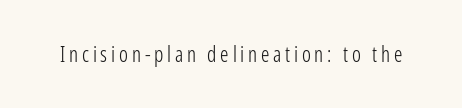
Nope, not italic — everything's standing straight. Weight: regular or lighter. This rendering features lettering with no underline.
